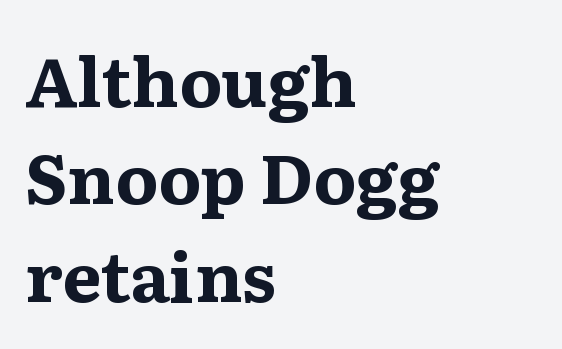
Q: Is the text bold? A: Yes.
Q: Is the text italic (slanted)? A: No, it is upright.
Q: Is the typeface a serif or a sans-serif typeface? A: Serif.
Q: Is the text underlined? A: No.
Q: How is the paragraph aligned? A: Left-aligned.
Q: Is the spacing between letters normal or unusually wide? A: Normal.
Q: Is the spacing between lines tight, normal or loose? A: Normal.
Q: Width (condensed, normal, or wide)? A: Wide.
Q: Stroke contrast? A: Medium.
Q: x-height? A: Medium.
Q: Monospaced? A: No.
